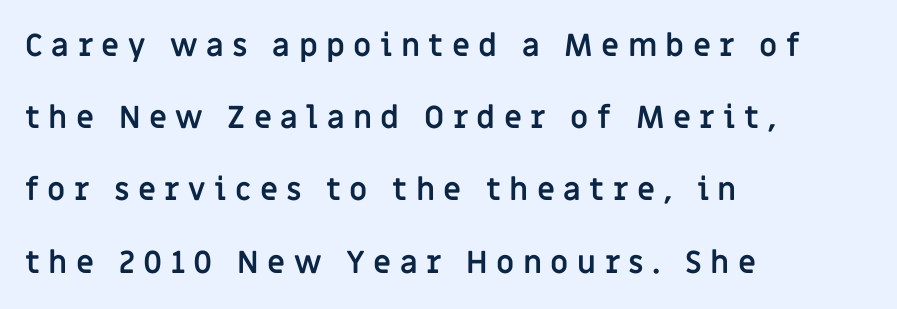
{"serif": "no", "italic": "no", "bold": "yes", "weight": "semibold", "width": "normal", "stroke_contrast": "low", "x_height": "large", "monospaced": "no", "underline": "no", "align": "left", "line_spacing": "loose", "line_spacing_ratio": 2.33, "letter_spacing": "wide", "letter_spacing_em": 0.27, "glyph_px": 31}
